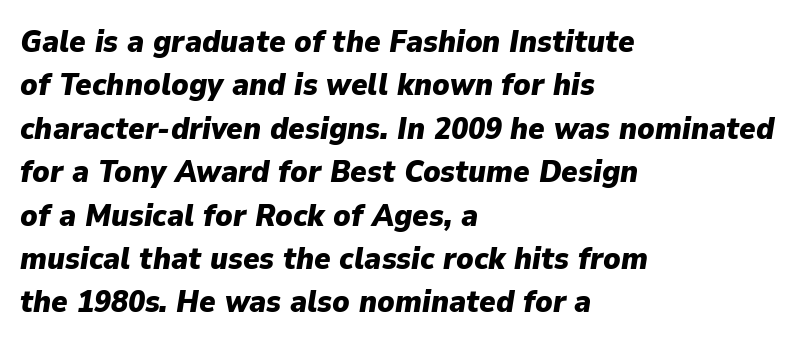
{"italic": "yes", "lean": "right", "slant_degrees": 9, "bold": "yes", "weight": "heavy", "width": "normal", "stroke_contrast": "low", "x_height": "medium", "monospaced": "no", "underline": "no", "align": "left", "line_spacing": "normal", "line_spacing_ratio": 1.4, "letter_spacing": "normal", "letter_spacing_em": 0.0, "glyph_px": 31}
